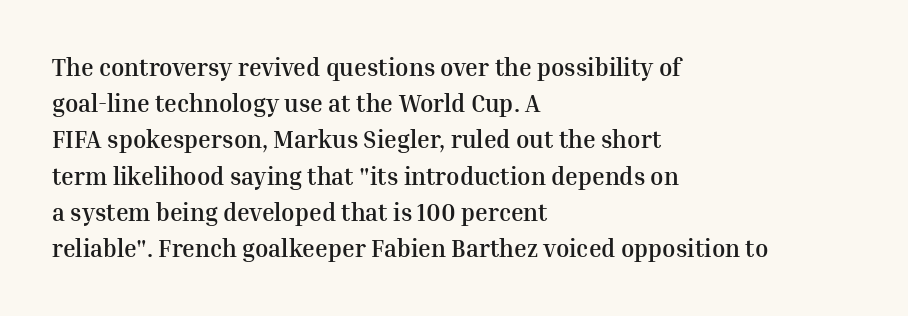
The vertical gap from one line to the next is medium. In terms of posture, this sample is upright. Look at the stroke-to-counter ratio: heavy, a bold. Clear beneath every line of the passage. Casual observation: everything's shoved over to the left. You could call the tracking neutral — neither tight nor loose.
